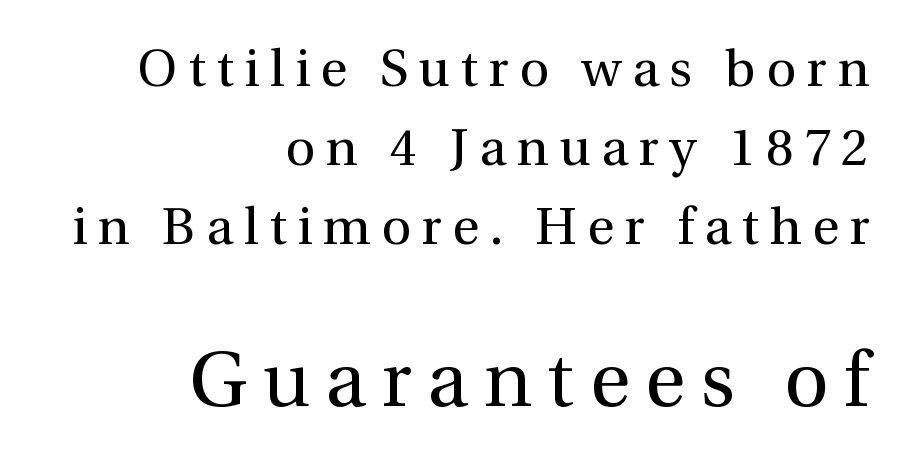
{"serif": "yes", "italic": "no", "bold": "no", "weight": "regular", "width": "normal", "stroke_contrast": "medium", "x_height": "medium", "monospaced": "no", "underline": "no", "align": "right", "line_spacing": "normal", "line_spacing_ratio": 1.52, "letter_spacing": "wide", "letter_spacing_em": 0.2, "larger_block": "second", "size_ratio": 1.5, "glyph_px": 78}
